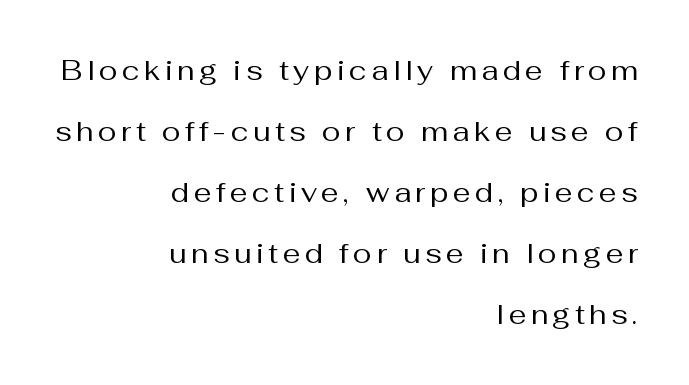
{"serif": "no", "italic": "no", "bold": "no", "weight": "regular", "width": "normal", "stroke_contrast": "medium", "x_height": "medium", "monospaced": "no", "underline": "no", "align": "right", "line_spacing": "loose", "line_spacing_ratio": 2.18, "glyph_px": 28}
